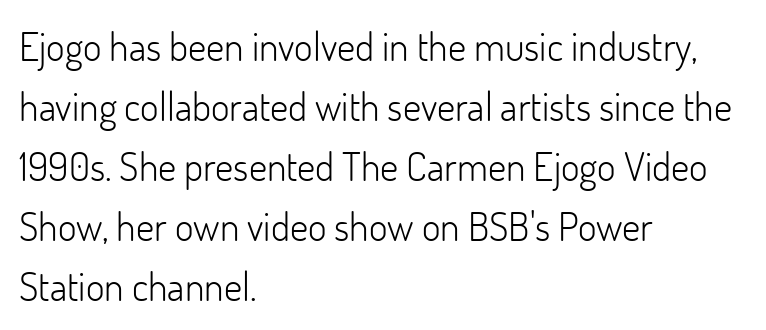
{"serif": "no", "italic": "no", "bold": "no", "weight": "light", "width": "normal", "stroke_contrast": "low", "x_height": "small", "monospaced": "no", "underline": "no", "align": "left", "line_spacing": "normal", "line_spacing_ratio": 1.5, "letter_spacing": "normal", "letter_spacing_em": 0.0, "glyph_px": 40}
